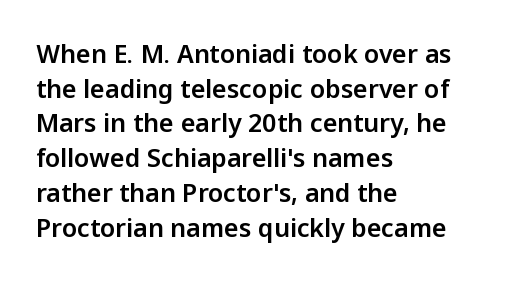
{"italic": "no", "underline": "no", "align": "left", "line_spacing": "normal", "line_spacing_ratio": 1.39, "letter_spacing": "normal", "letter_spacing_em": 0.0, "glyph_px": 25}
